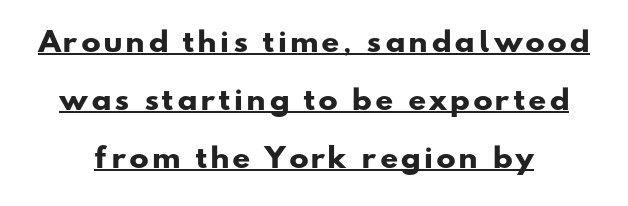
Every word sits above its own underline. The setting favours the middle, as headings and verse often do. Regarding leading, the lines here are spaced well apart. Bold? Absolutely — the strokes are thick and heavy.
